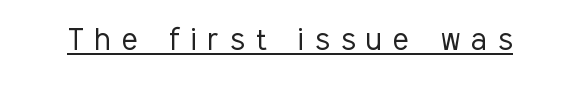
Q: Is the text bold? A: No.
Q: Is the text italic (slanted)? A: No, it is upright.
Q: Is the typeface a serif or a sans-serif typeface? A: Sans-serif.
Q: Is the text underlined? A: Yes.
Q: Is the spacing between letters normal or unusually wide? A: Unusually wide.
Q: Width (condensed, normal, or wide)? A: Condensed.
Q: Stroke contrast? A: Low.
Q: x-height? A: Medium.
Q: Monospaced? A: No.
